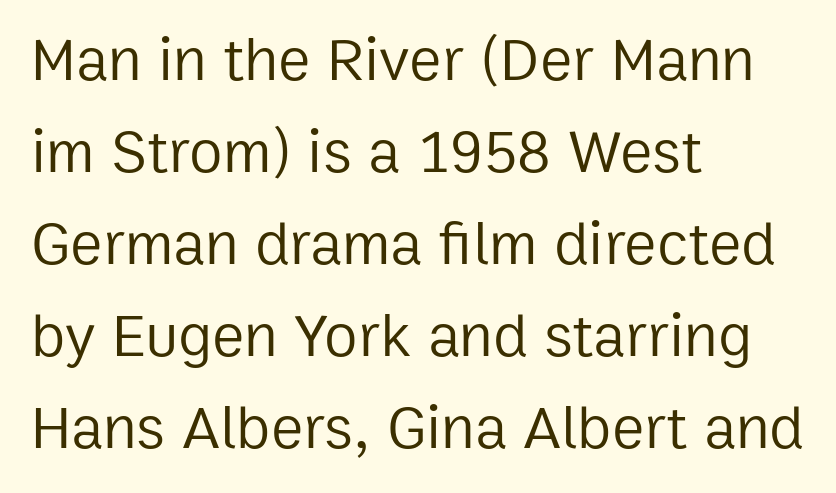
The image shows 61 px regular-weight sans-serif type, upright; set left-aligned, normal line spacing (1.51x), normal letter spacing, not underlined; low stroke contrast and a medium x-height.
